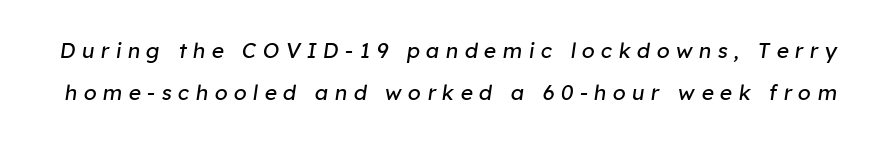
{"italic": "yes", "lean": "right", "slant_degrees": 8, "bold": "no", "underline": "no", "line_spacing": "loose", "line_spacing_ratio": 1.99, "letter_spacing": "wide", "letter_spacing_em": 0.3, "glyph_px": 21}
